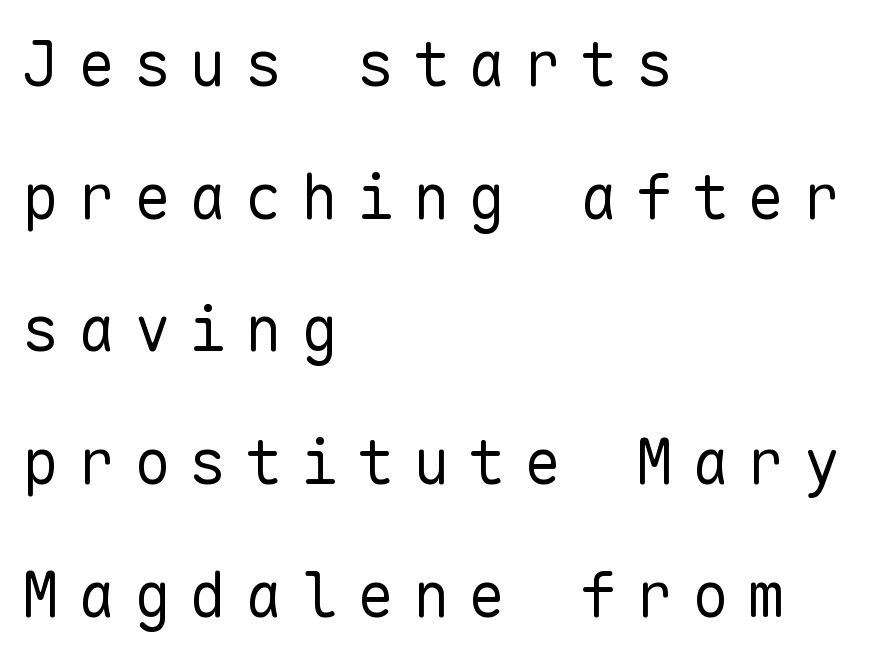
{"serif": "no", "italic": "no", "bold": "no", "weight": "regular", "width": "normal", "stroke_contrast": "low", "x_height": "medium", "monospaced": "yes", "underline": "no", "align": "left", "line_spacing": "loose", "line_spacing_ratio": 2.14, "letter_spacing": "wide", "letter_spacing_em": 0.3, "glyph_px": 62}
